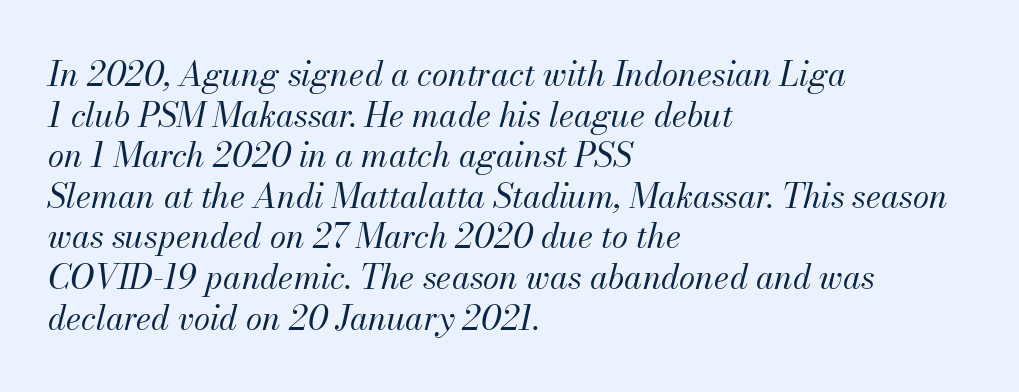
Q: Is the text bold? A: No.
Q: Is the text italic (slanted)? A: Yes, it leans right by about 13 degrees.
Q: Is the text underlined? A: No.
Q: How is the paragraph aligned? A: Left-aligned.
Q: Is the spacing between letters normal or unusually wide? A: Normal.
Q: Width (condensed, normal, or wide)? A: Normal.
Q: Stroke contrast? A: Medium.
Q: x-height? A: Small.
Q: Monospaced? A: No.
